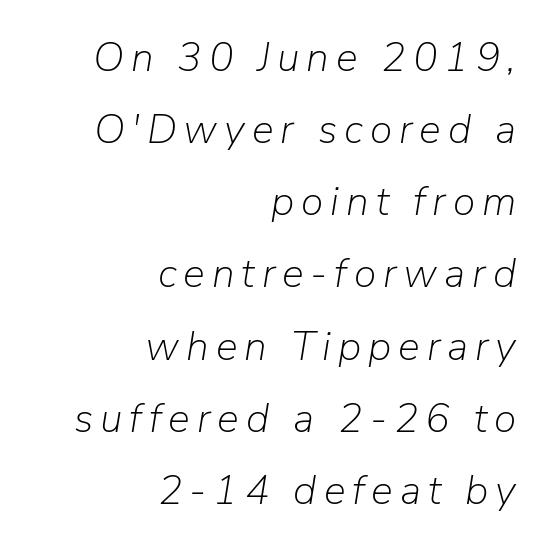
{"italic": "yes", "lean": "right", "slant_degrees": 9, "bold": "no", "weight": "light", "width": "normal", "stroke_contrast": "low", "x_height": "medium", "monospaced": "no", "underline": "no", "align": "right", "line_spacing_ratio": 1.76, "glyph_px": 41}
